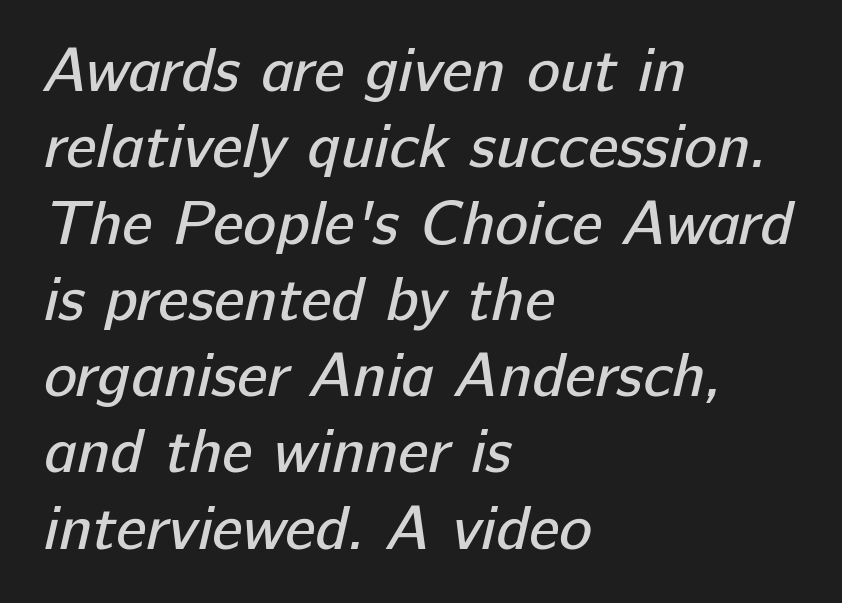
These lines are rendered in a variable-pitch font. Unmarked baselines from the first word to the last. No heavy texture on the line: the type isn't bold. In terms of letterspacing, this is plain default setting.
